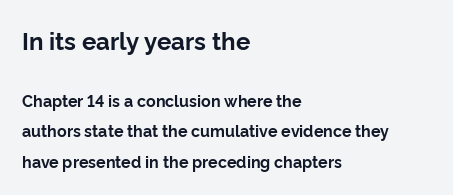
{"italic": "no", "bold": "yes", "underline": "no", "align": "left", "line_spacing": "loose", "line_spacing_ratio": 1.93, "letter_spacing": "normal", "letter_spacing_em": 0.0, "larger_block": "first", "size_ratio": 1.5, "glyph_px": 24}
